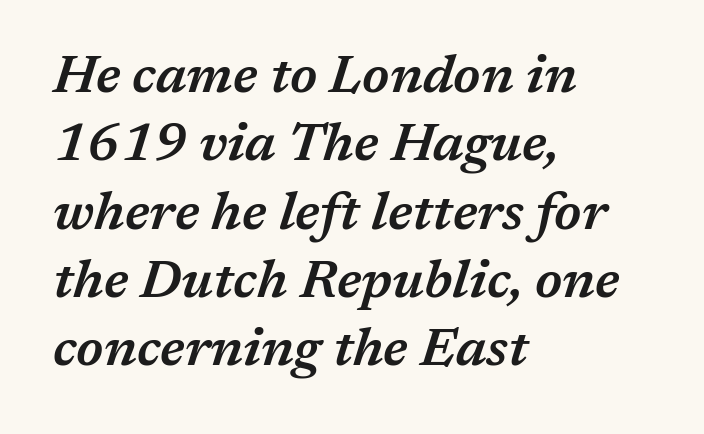
{"italic": "yes", "lean": "right", "slant_degrees": 17, "bold": "semi", "weight": "semibold", "width": "normal", "stroke_contrast": "medium", "x_height": "medium", "monospaced": "no", "underline": "no", "align": "left", "line_spacing": "normal", "line_spacing_ratio": 1.29, "letter_spacing": "normal", "letter_spacing_em": 0.0, "glyph_px": 53}
